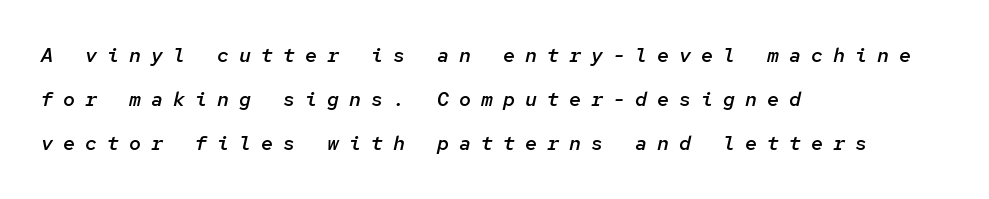
The image shows 20 px text type, italic (leaning right); set left-aligned, loose line spacing (2.21x), unusually wide letter spacing (+0.5 em), not underlined.
